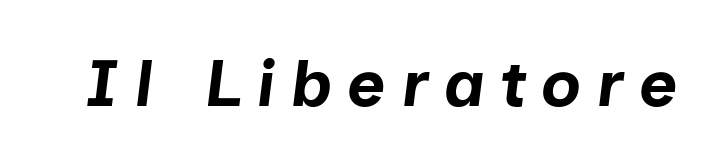
The letters are bold, with thick, heavy strokes. Display-style spreading of the glyphs; the letterfit is very open. A bare baseline throughout the passage. Notice how the stems are inclined rather than vertical — that's the hallmark of italics. Character widths vary here, with narrow letters taking less room than wide ones.
